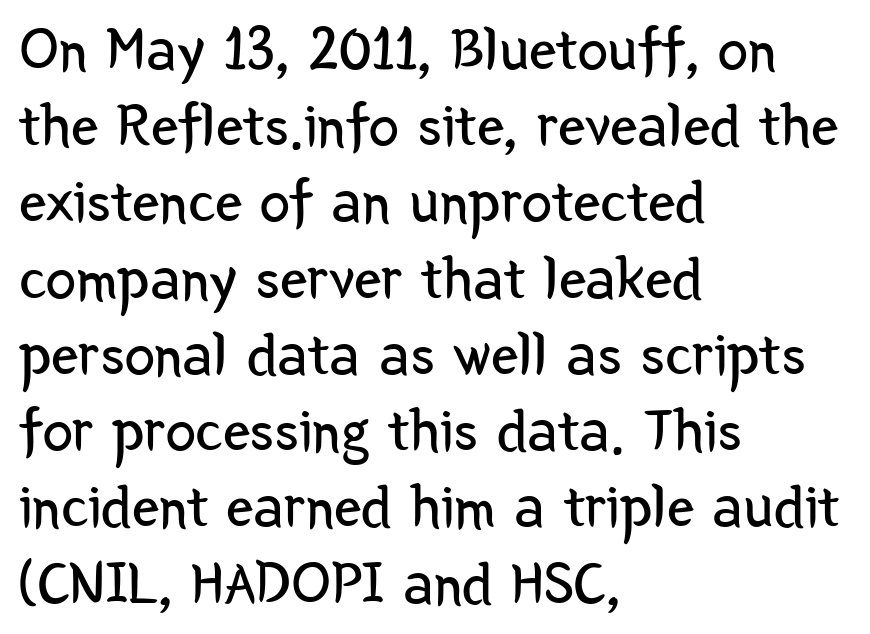
Q: Is the text bold? A: No.
Q: Is the text italic (slanted)? A: No, it is upright.
Q: Is the typeface a serif or a sans-serif typeface? A: Sans-serif.
Q: Is the text underlined? A: No.
Q: How is the paragraph aligned? A: Left-aligned.
Q: Is the spacing between letters normal or unusually wide? A: Normal.
Q: Is the spacing between lines tight, normal or loose? A: Normal.
Q: Width (condensed, normal, or wide)? A: Condensed.
Q: Stroke contrast? A: Low.
Q: x-height? A: Medium.
Q: Monospaced? A: No.
